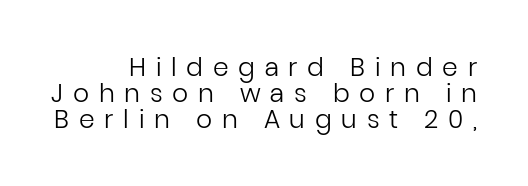
These lines stack with their right ends in a neat column. Caption: expanded tracking, letters set apart. Nothing heavy about these letters — not bold at all. Posture: upright roman.
